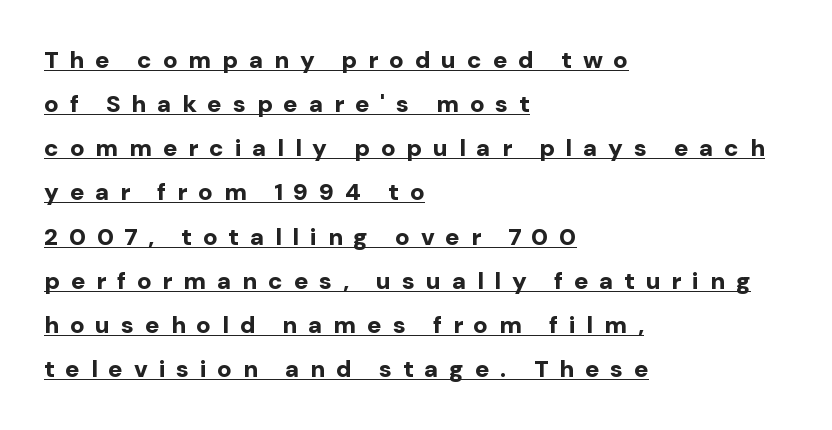
{"italic": "no", "bold": "yes", "underline": "yes", "align": "left", "line_spacing_ratio": 1.84, "letter_spacing": "wide", "letter_spacing_em": 0.45, "glyph_px": 24}
